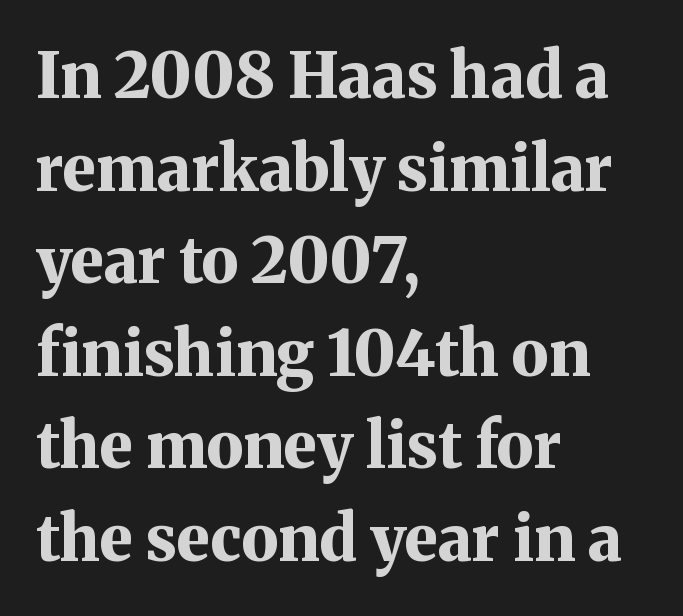
The image shows 63 px bold serif type, upright; set left-aligned, normal line spacing (1.47x), normal letter spacing, not underlined; medium stroke contrast and a medium x-height.
